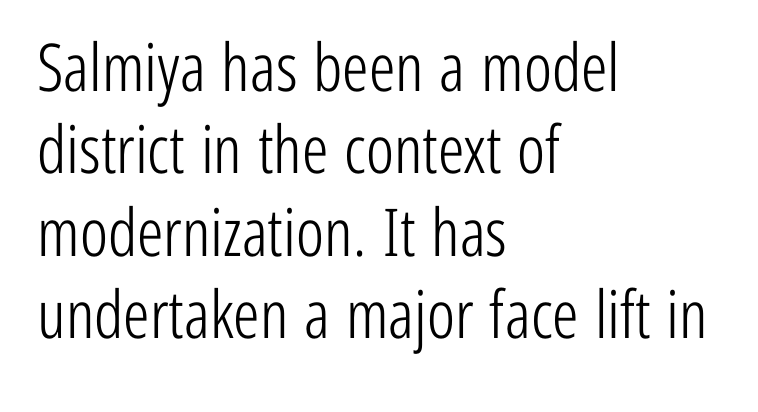
The image shows 66 px light, condensed sans-serif type, upright; set left-aligned, normal line spacing (1.25x), normal letter spacing, not underlined; low stroke contrast and a medium x-height.
